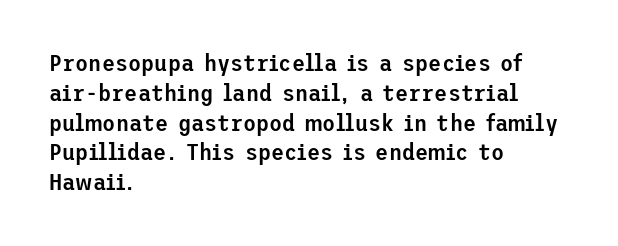
The letters stand upright; this is a roman face. Underline: absent. The sample has been set in demibold, a notch under bold. Here the glyphs are tracked normally, forming tight word shapes.
